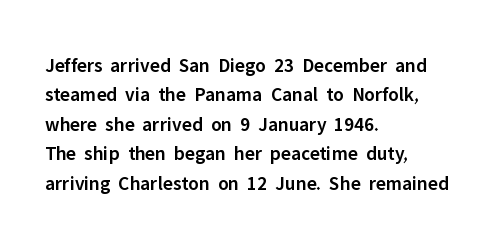
{"italic": "no", "bold": "semi", "underline": "no", "align": "left", "line_spacing": "normal", "line_spacing_ratio": 1.47, "letter_spacing": "normal", "letter_spacing_em": 0.0, "glyph_px": 20}
